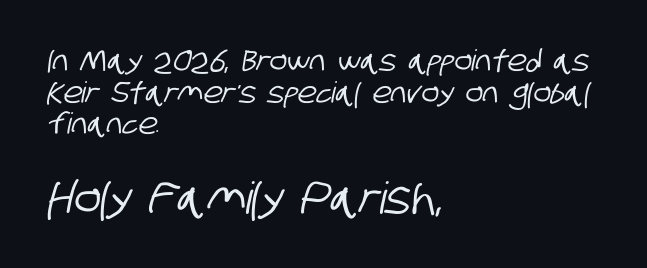
{"serif": "no", "width": "condensed", "stroke_contrast": "low", "x_height": "large", "monospaced": "no", "underline": "no", "align": "left", "line_spacing": "tight", "line_spacing_ratio": 1.09, "letter_spacing": "normal", "letter_spacing_em": 0.0, "larger_block": "second", "size_ratio": 1.52, "glyph_px": 44}
